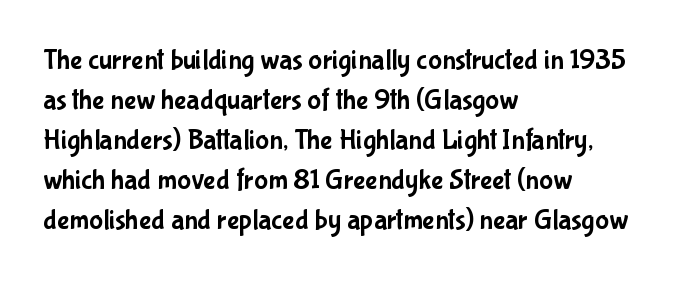
{"serif": "no", "italic": "no", "width": "condensed", "stroke_contrast": "low", "x_height": "medium", "monospaced": "no", "underline": "no", "align": "left", "line_spacing": "normal", "line_spacing_ratio": 1.38, "letter_spacing": "normal", "letter_spacing_em": 0.0, "glyph_px": 29}
